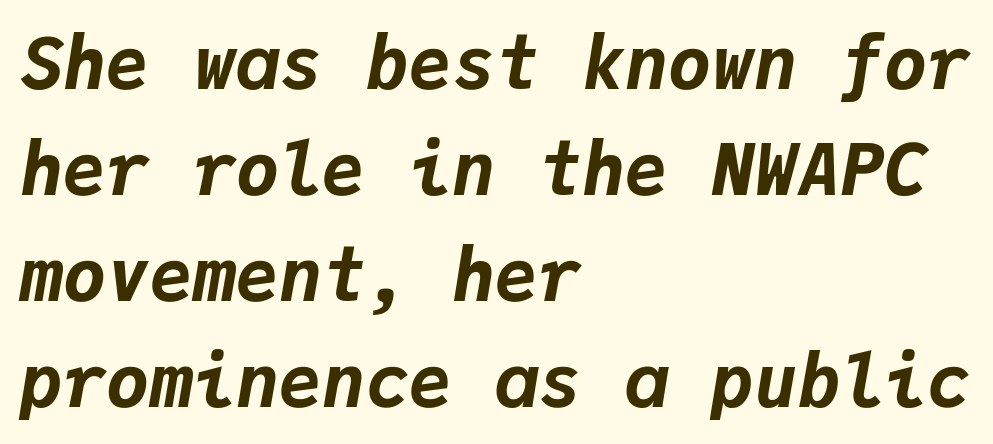
{"italic": "yes", "lean": "right", "slant_degrees": 9, "bold": "yes", "weight": "bold", "width": "normal", "stroke_contrast": "low", "x_height": "medium", "monospaced": "yes", "underline": "no", "align": "left", "line_spacing": "normal", "line_spacing_ratio": 1.47, "letter_spacing": "normal", "letter_spacing_em": 0.0, "glyph_px": 72}
